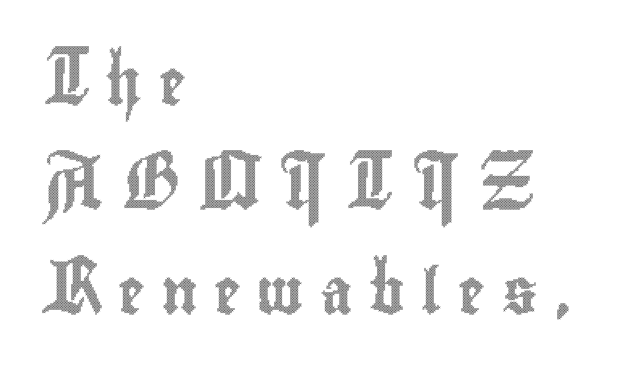
{"italic": "no", "width": "condensed", "x_height": "small", "monospaced": "no", "underline": "no", "align": "left", "line_spacing": "loose", "line_spacing_ratio": 2.32, "letter_spacing": "wide", "letter_spacing_em": 0.37, "glyph_px": 45}
